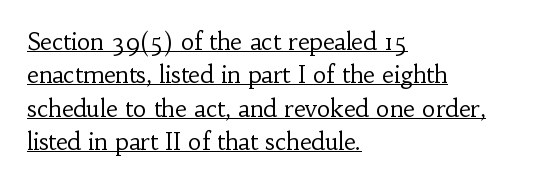
The vertical gap from one line to the next is medium. The characters are drawn with everyday or finer stroke widths. The specimen includes a rule beneath the text block's lines. The gaps between neighbouring characters are ordinary and unremarkable. These lines stack with their left ends in a neat column. This is roman type, the default non-slanted kind.
